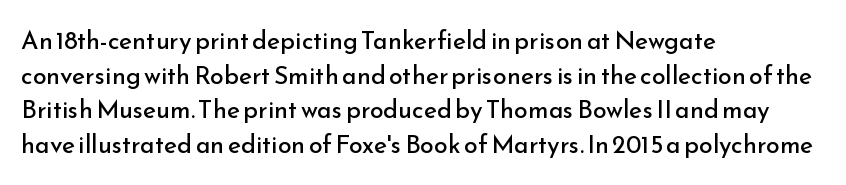
The image shows 25 px text type, upright; set left-aligned, normal line spacing (1.39x), normal letter spacing, not underlined.
